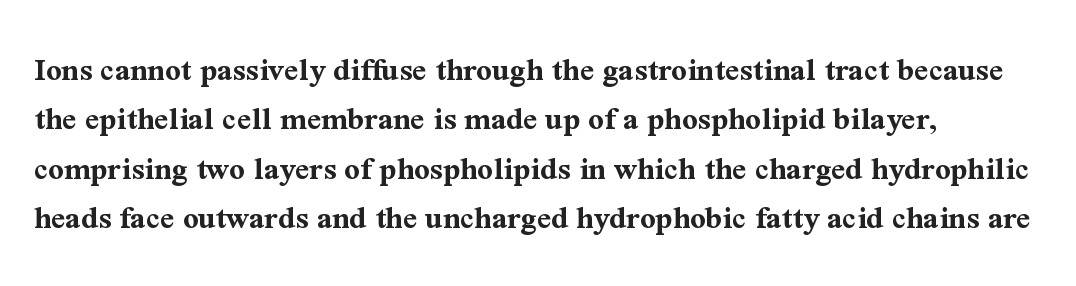
The image shows 34 px bold serif type, upright; set left-aligned, normal line spacing (1.45x), normal letter spacing, not underlined; medium stroke contrast and a medium x-height.
